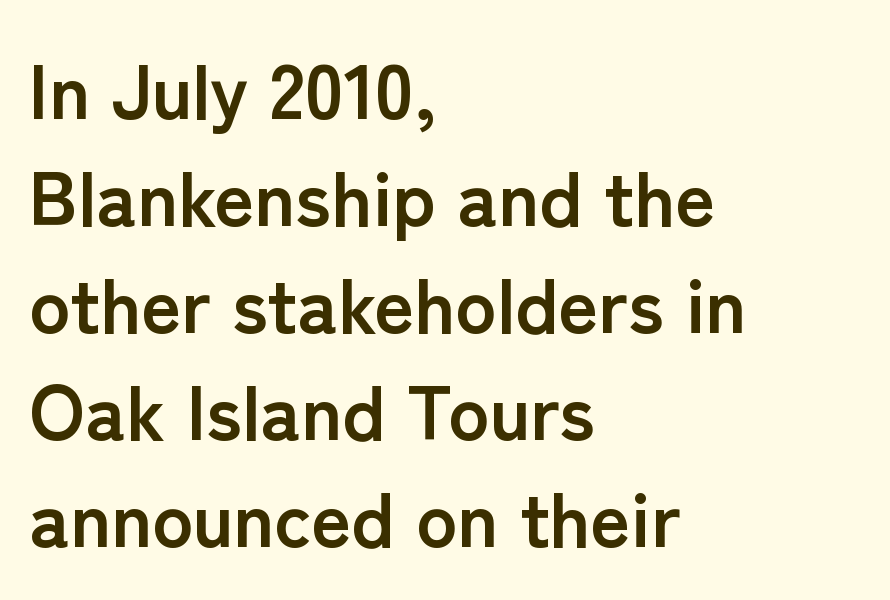
These lines sit exactly where default settings would place them. Upright lettering throughout. The face used here is a sans, in the tradition of grotesques and geometrics. The horizontal fit of the characters is conventional and even.
